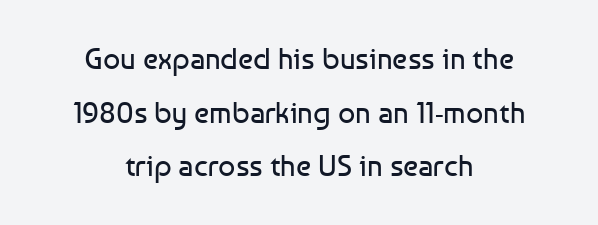
Each letter keeps its own natural width here, so spacing adapts to shape. What kind of face is this? One without serifs — a sans. The zone under the glyphs is completely vacant. The paragraph shown floats in the horizontal middle.
